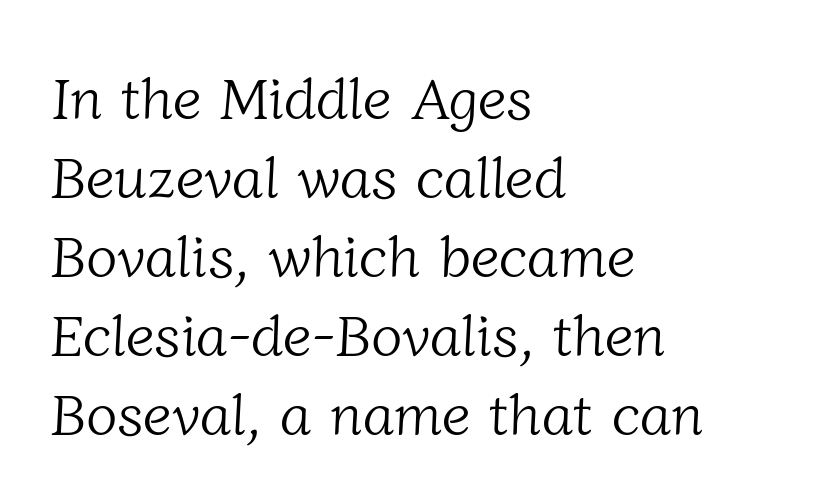
The image shows 58 px light serif type; set left-aligned, normal line spacing (1.36x), normal letter spacing, not underlined; low stroke contrast and a medium x-height.
